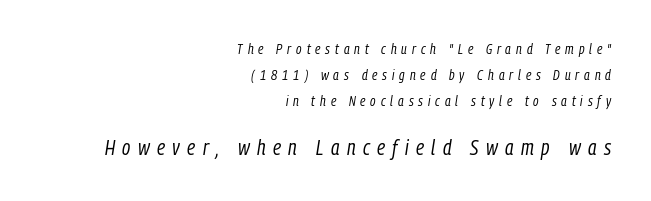
The image shows 21 px text type, italic (leaning right); set right-aligned, line spacing 1.85x, unusually wide letter spacing (+0.35 em), not underlined; the second (bottom) block is 1.5x larger.
